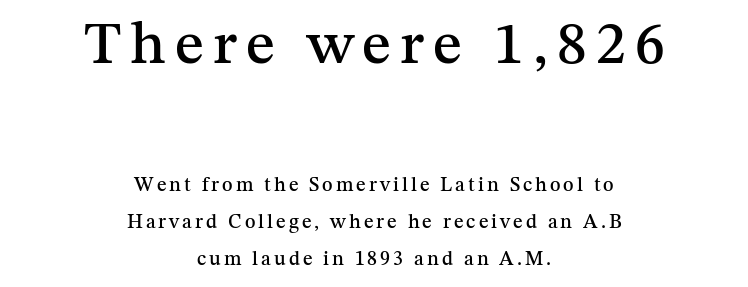
A typesetter would label this face a serif. Glance below the letters and you will spot only blank space. Each line is balanced around a shared central axis. The specimen reads as upright at a glance.
